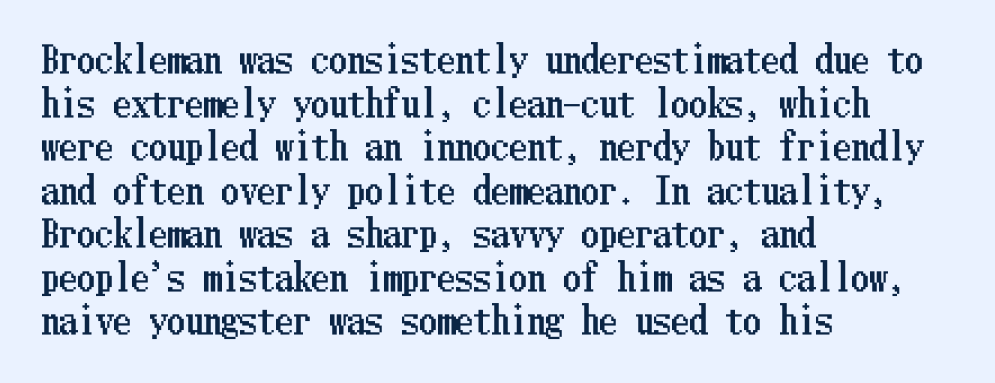
Any mark beneath the type? The region is blank. Rendered with straight, roman letterforms. The lines in this sample share a left origin and differ only in where they stop. Is the letter spacing exaggerated? No — it looks like the ordinary default.
